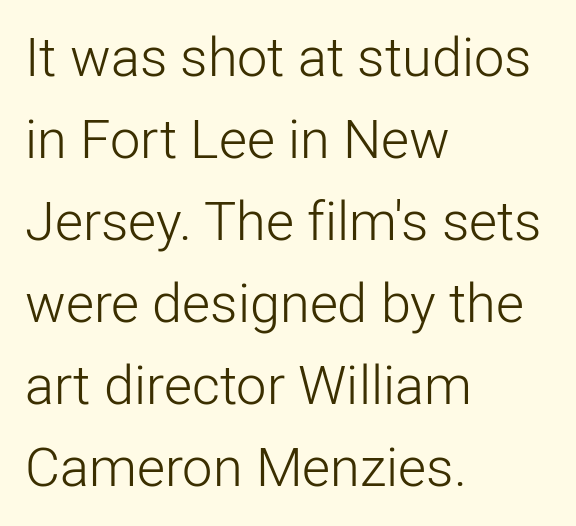
{"serif": "no", "italic": "no", "bold": "no", "weight": "light", "width": "normal", "stroke_contrast": "low", "x_height": "medium", "monospaced": "no", "underline": "no", "align": "left", "line_spacing": "normal", "line_spacing_ratio": 1.52, "letter_spacing": "normal", "letter_spacing_em": 0.0, "glyph_px": 54}
